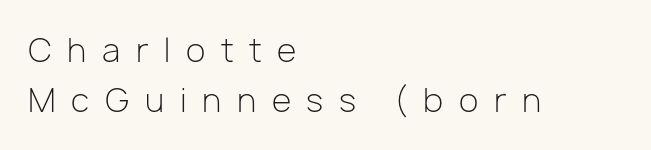
The image shows 32 px light sans-serif type, upright; set left-aligned, normal line spacing (1.56x), unusually wide letter spacing (+0.49 em), not underlined; low stroke contrast and a medium x-height.
